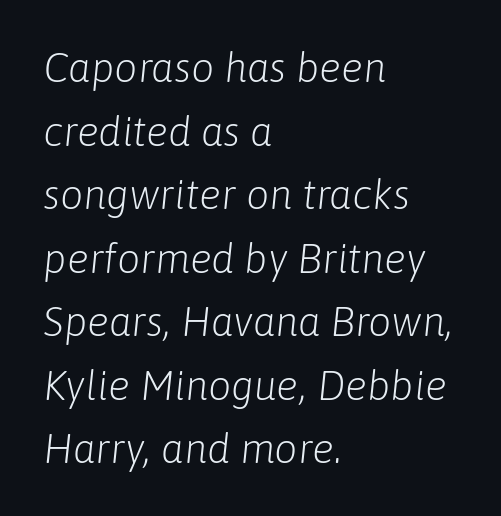
{"italic": "yes", "lean": "right", "slant_degrees": 6, "bold": "no", "weight": "light", "width": "normal", "stroke_contrast": "low", "x_height": "medium", "monospaced": "no", "underline": "no", "align": "left", "line_spacing": "normal", "line_spacing_ratio": 1.55, "letter_spacing": "normal", "letter_spacing_em": 0.0, "glyph_px": 41}
